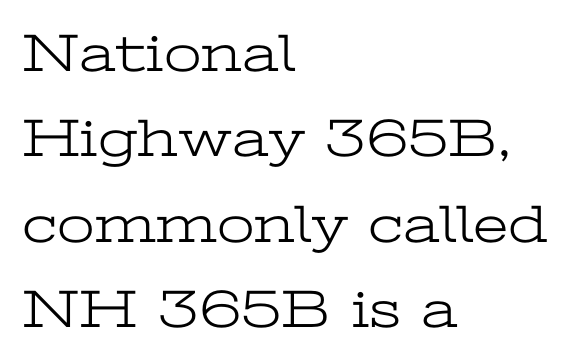
What stands out about the letter spacing? Nothing — it is the standard amount. Every stem runs plumb, perpendicular to the baseline. Heaviness? Minimal to ordinary, like unemphasized prose. Look at the bottom of the vertical strokes: they flare into serifs here. Horizontal bands of white between lines are of average thickness. Glance below the letters and you will spot only blank space.
